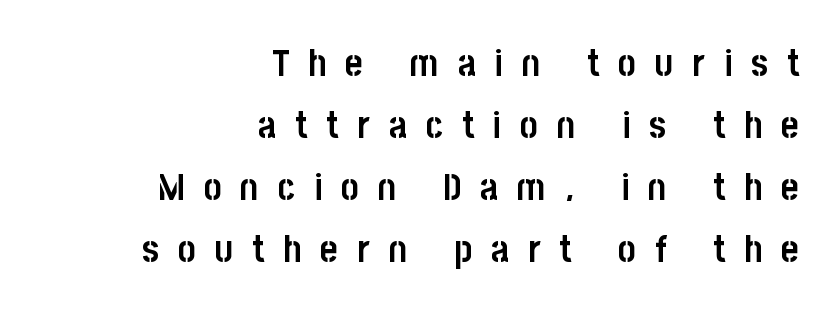
The image shows 38 px semibold, condensed sans-serif type, upright; set right-aligned, normal line spacing (1.63x), unusually wide letter spacing (+0.5 em), not underlined; low stroke contrast and a large x-height.
